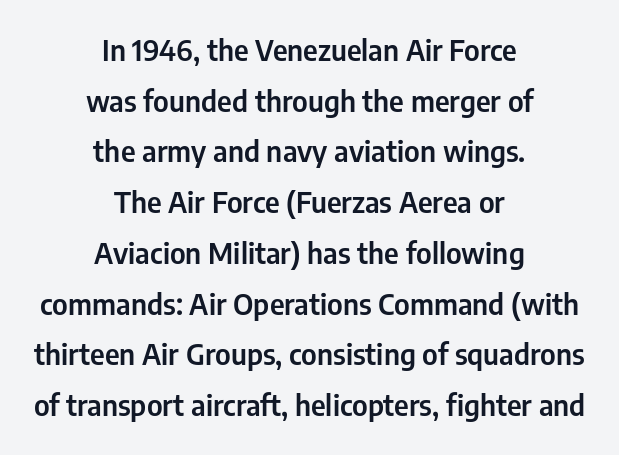
Q: Is the text italic (slanted)? A: No, it is upright.
Q: Is the typeface a serif or a sans-serif typeface? A: Sans-serif.
Q: Is the text underlined? A: No.
Q: How is the paragraph aligned? A: Centered.
Q: Is the spacing between letters normal or unusually wide? A: Normal.
Q: Width (condensed, normal, or wide)? A: Condensed.
Q: Stroke contrast? A: Low.
Q: x-height? A: Medium.
Q: Monospaced? A: No.
